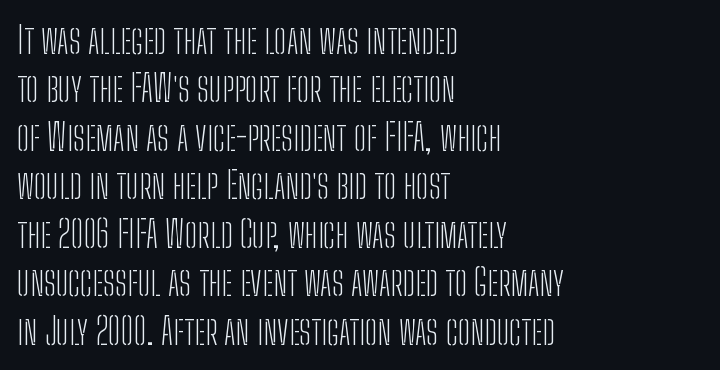
The image shows 37 px light, condensed sans-serif type, upright; set left-aligned, normal line spacing (1.31x), normal letter spacing, not underlined; low stroke contrast and a medium x-height.
